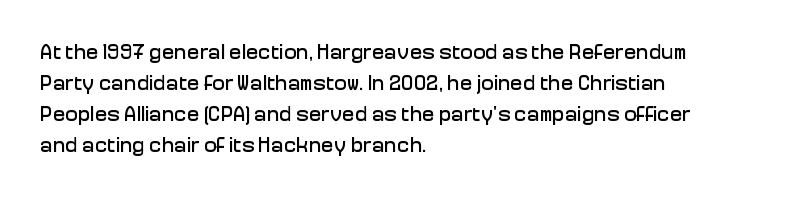
The image shows 21 px text type, upright; set left-aligned, normal line spacing (1.47x), normal letter spacing, not underlined.
